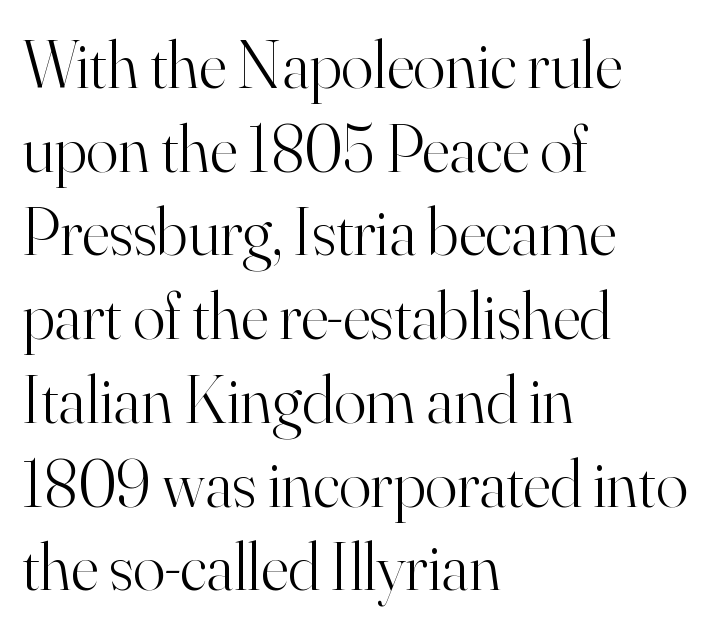
Vertical spacing — default. Is this a fixed-width face? No — the glyphs have proportional, varying widths. These lines are composed in type with serifs. Ascenders rise straight up at ninety degrees. The rag falls on the right side of this text block. Characters follow at the spacing the type designer built in.
